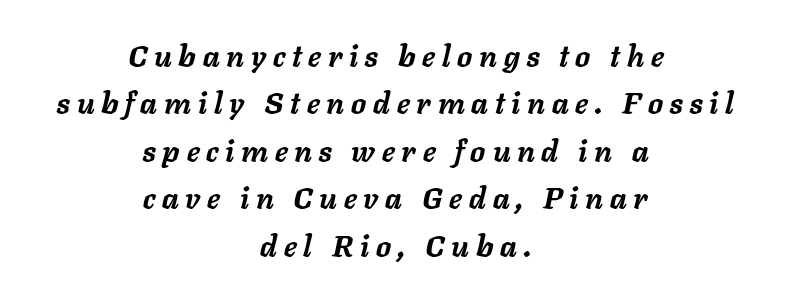
The image shows 30 px semibold type, italic (leaning right); set centered, normal line spacing (1.58x), unusually wide letter spacing (+0.23 em), not underlined; low stroke contrast and a medium x-height.
